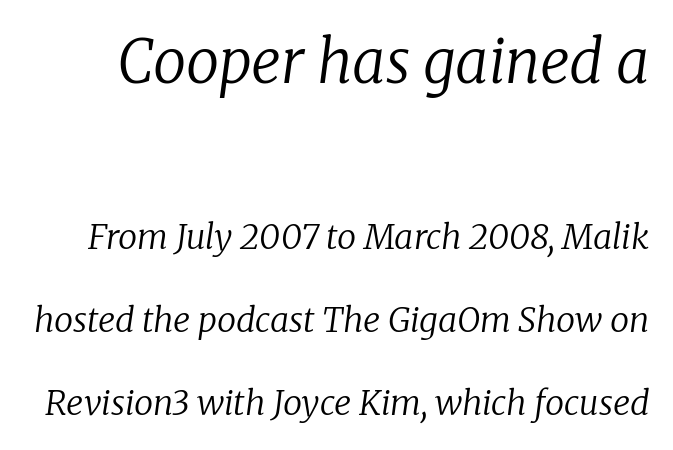
The image shows 59 px regular-weight serif type, italic (leaning right); set loose line spacing (2.44x), normal letter spacing, not underlined; the first (top) block is 1.74x larger; low stroke contrast and a medium x-height.
